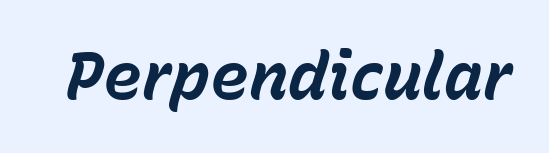
These lines are rendered in a variable-pitch font. The passage shown is not underscored anywhere. Plenty of ink on the page — the face is bold. Looking at the ascenders, they clearly lean. Characters follow at the spacing the type designer built in.
